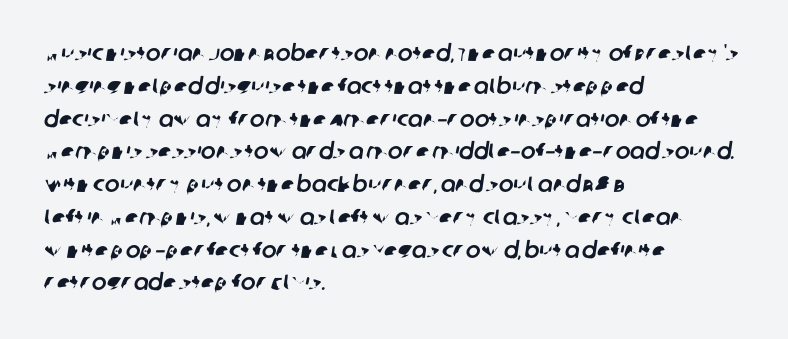
{"underline": "no", "align": "left", "line_spacing": "normal", "line_spacing_ratio": 1.49, "letter_spacing": "normal", "letter_spacing_em": 0.0, "glyph_px": 22}
